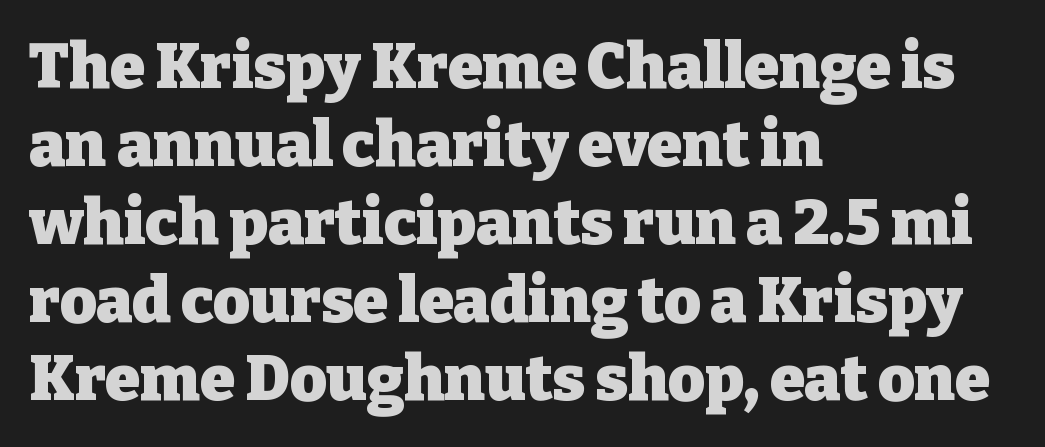
The passage shown is typed in a proportional face where columns would drift. If you drew a ruler down the left edge, every line would touch it. The specimen omits any rule beneath the text block's lines. Glyph-to-glyph distance matches everyday printed text.
